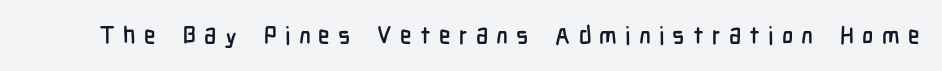
{"italic": "no", "underline": "no", "letter_spacing": "wide", "letter_spacing_em": 0.34, "glyph_px": 24}
